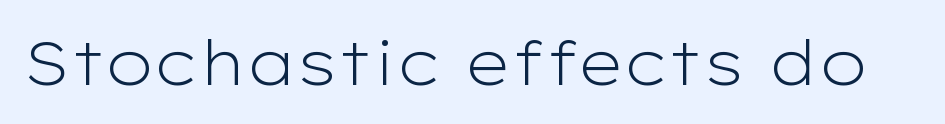
The image shows 62 px light, wide sans-serif type, upright; set normal letter spacing, not underlined; low stroke contrast and a medium x-height.
